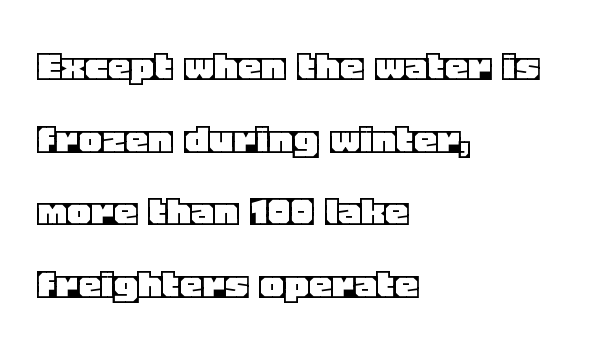
{"italic": "no", "width": "normal", "x_height": "large", "monospaced": "no", "underline": "no", "align": "left", "line_spacing": "normal", "line_spacing_ratio": 1.58, "letter_spacing": "normal", "letter_spacing_em": 0.0, "glyph_px": 46}
